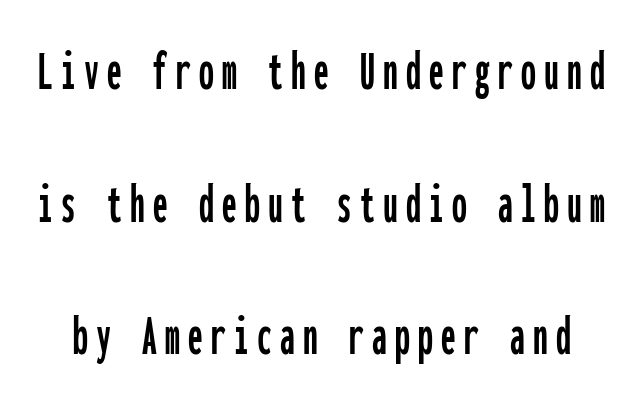
{"serif": "no", "italic": "no", "width": "condensed", "stroke_contrast": "low", "x_height": "medium", "monospaced": "yes", "underline": "no", "line_spacing": "loose", "line_spacing_ratio": 2.25, "glyph_px": 59}
